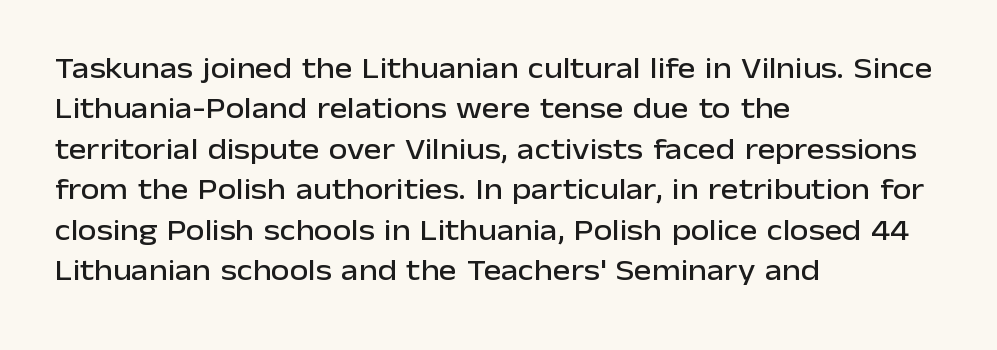
Is the letter spacing exaggerated? No — it looks like the ordinary default. The strip under each line holds only bare page. I'd call this a sans setting — the letters go barefoot. Does the leading feel generous? No, just average. The rag falls on the right side of this text block.
